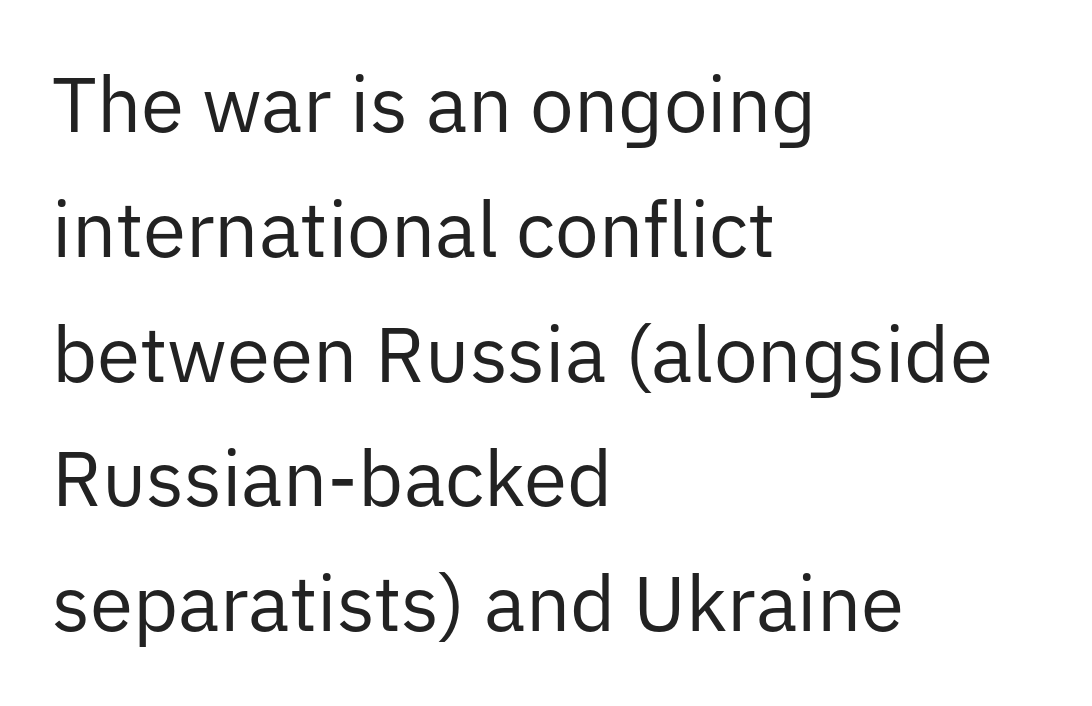
{"serif": "no", "italic": "no", "bold": "no", "weight": "regular", "width": "normal", "stroke_contrast": "low", "x_height": "medium", "monospaced": "no", "underline": "no", "align": "left", "line_spacing": "normal", "line_spacing_ratio": 1.6, "letter_spacing": "normal", "letter_spacing_em": 0.0, "glyph_px": 78}
